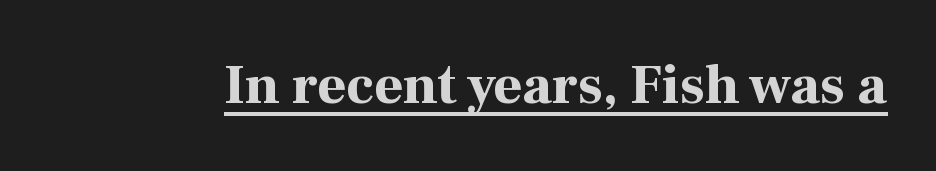
The image shows 56 px bold serif type, upright; set normal letter spacing, underlined; high stroke contrast and a medium x-height.
